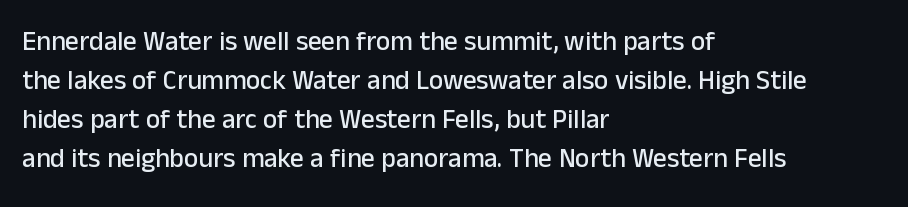
The image shows 27 px text type, upright; set left-aligned, normal line spacing (1.44x), normal letter spacing, not underlined.
